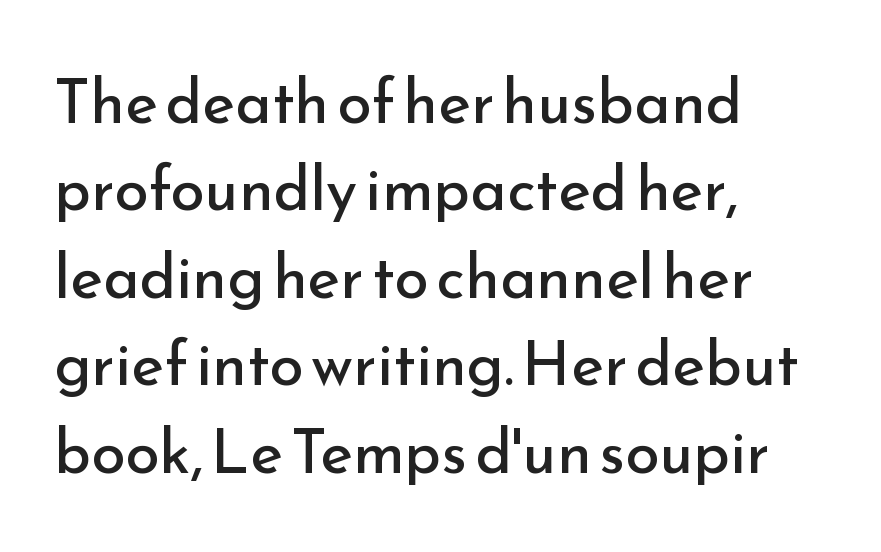
Beneath every word, the page is bare. If you drew a line through each stem, it would be perfectly vertical. Letterform terminals end flat and unadorned throughout the passage. Typeset ragged right — the left edge is the straight one. Proportional: the letters do not fall into vertical columns. Characters follow at the spacing the type designer built in.
